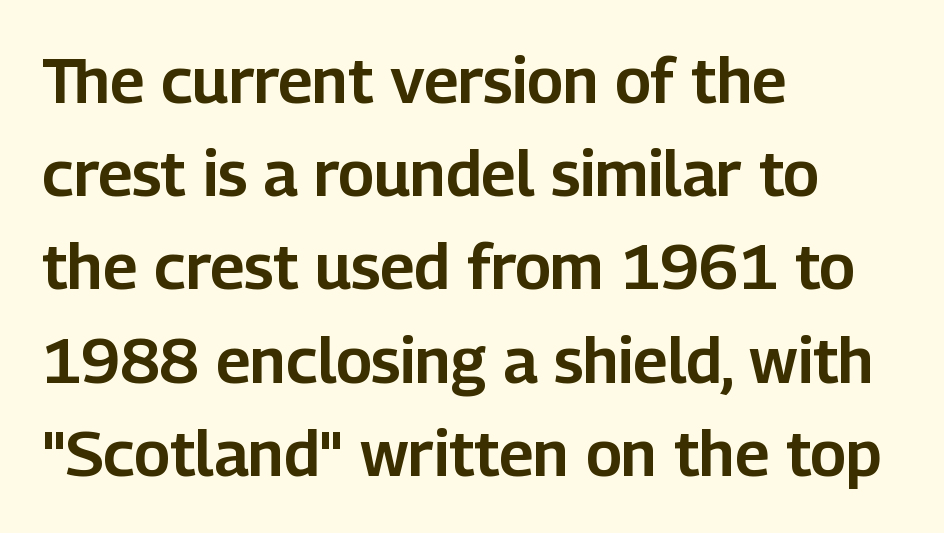
The image shows 63 px sans-serif type, upright; set left-aligned, normal line spacing (1.48x), normal letter spacing, not underlined; low stroke contrast and a medium x-height.
